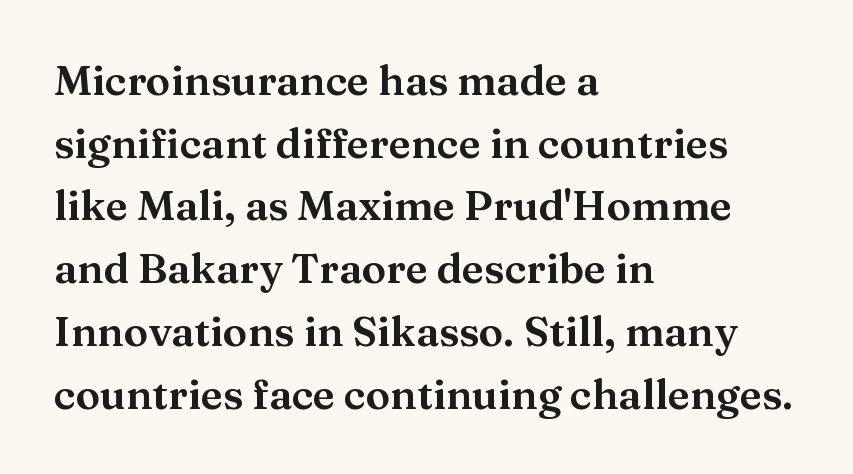
The image shows 41 px wide serif type, upright; set left-aligned, normal line spacing (1.53x), normal letter spacing, not underlined; medium stroke contrast and a medium x-height.
